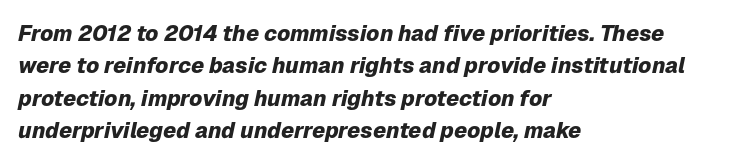
The image shows 22 px bold type, italic (leaning right); set left-aligned, normal line spacing (1.47x), normal letter spacing, not underlined.
